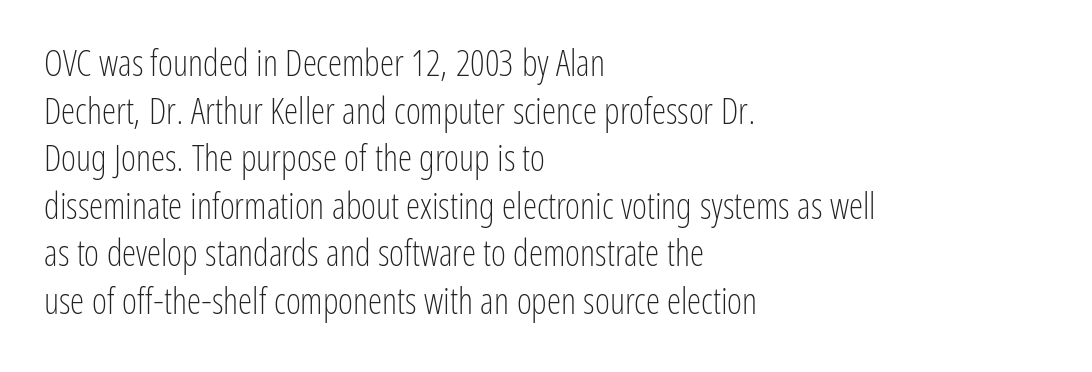
{"serif": "no", "italic": "no", "bold": "no", "weight": "light", "width": "condensed", "stroke_contrast": "low", "x_height": "medium", "monospaced": "no", "underline": "no", "align": "left", "line_spacing": "normal", "line_spacing_ratio": 1.32, "letter_spacing": "normal", "letter_spacing_em": 0.0, "glyph_px": 36}
